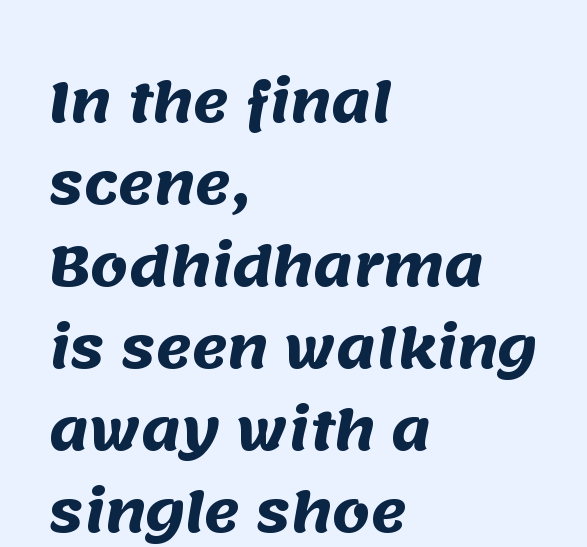
Leading matches the norm, producing a regular column. This sample has the flowing, uneven cadence of proportional lettering. The type family on display is of the sans-serif kind. Inter-character spacing is left at the font's built-in metrics.
